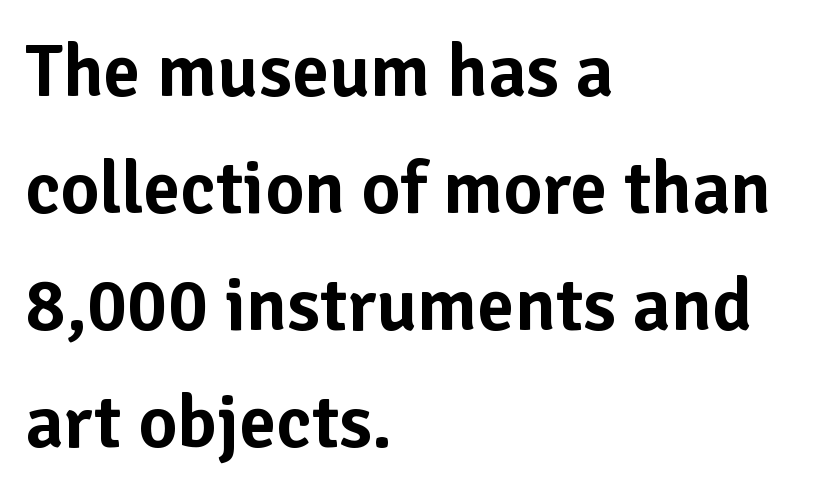
The image shows 75 px sans-serif type, upright; set left-aligned, normal line spacing (1.56x), normal letter spacing, not underlined; low stroke contrast and a medium x-height.
